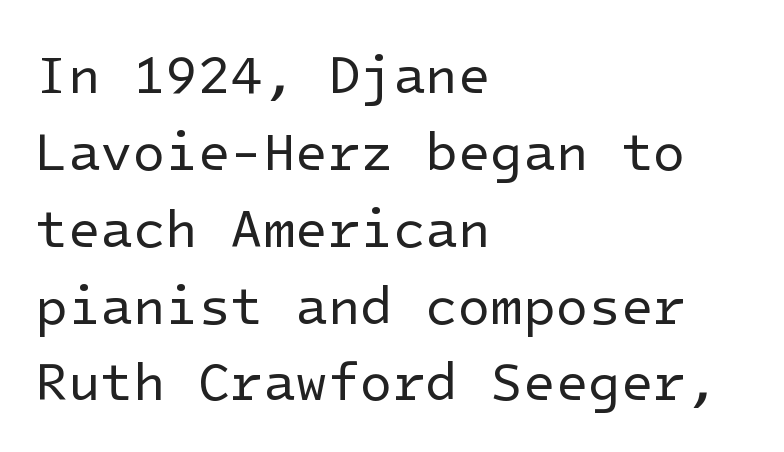
These lines are set flush left with a ragged right edge. Look at the tracking — it's just the regular setting, nothing added. Is there any slant? The stems are plumb. The strip under each line holds only bare page. You can tell from the bare stems that sans-serif type was used.
